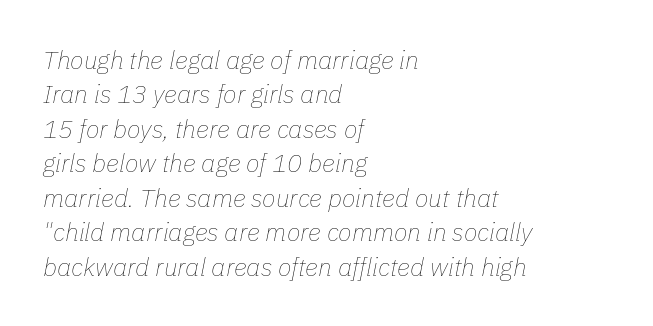
Q: Is the text bold? A: No.
Q: Is the text italic (slanted)? A: Yes, it leans right by about 11 degrees.
Q: Is the text underlined? A: No.
Q: How is the paragraph aligned? A: Left-aligned.
Q: Is the spacing between letters normal or unusually wide? A: Normal.
Q: Is the spacing between lines tight, normal or loose? A: Normal.
